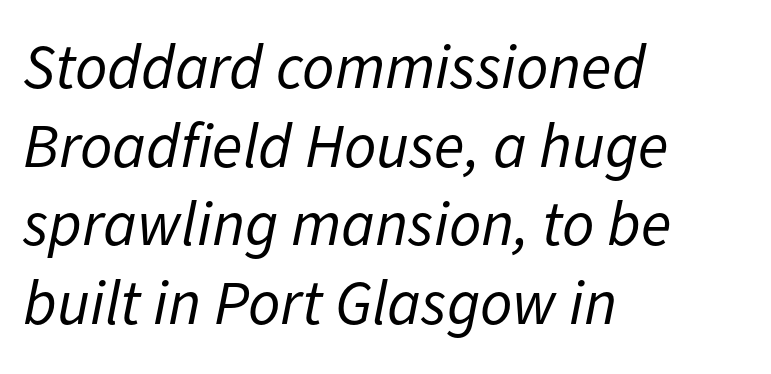
The image shows 63 px regular-weight type, italic (leaning right); set left-aligned, normal line spacing (1.25x), normal letter spacing, not underlined; low stroke contrast and a medium x-height.
